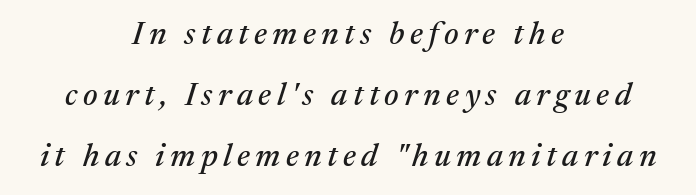
The foot of each line stays bare and open. It's the slanting kind of type. Centered paragraph, ragged on both sides. Vertically, the passage feels expansive, rows floating well apart. You could not count columns in this text — the font is proportionally spaced. Regarding serifs, this sample has them.
